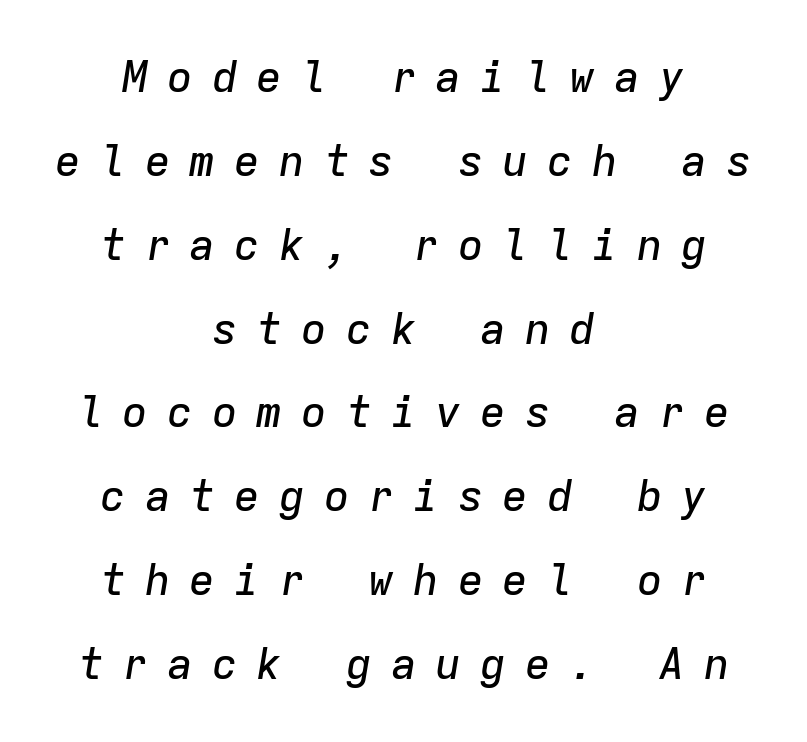
Q: Is the text italic (slanted)? A: Yes, it leans right by about 9 degrees.
Q: Is the text underlined? A: No.
Q: How is the paragraph aligned? A: Centered.
Q: Is the spacing between letters normal or unusually wide? A: Unusually wide.
Q: Is the spacing between lines tight, normal or loose? A: Loose.
Q: Width (condensed, normal, or wide)? A: Normal.
Q: Stroke contrast? A: Low.
Q: x-height? A: Medium.
Q: Monospaced? A: Yes.
